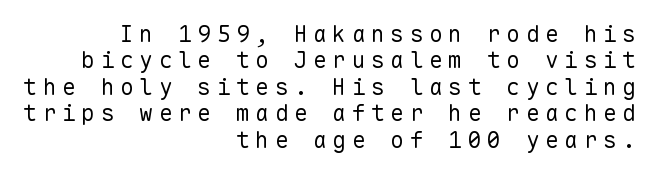
The image shows 23 px text type, upright; set right-aligned, tight line spacing (1.15x), unusually wide letter spacing (+0.24 em), not underlined.
